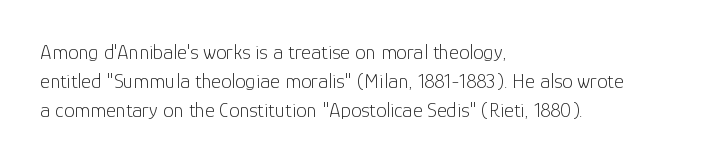
Q: Is the text bold? A: No.
Q: Is the text italic (slanted)? A: No, it is upright.
Q: Is the text underlined? A: No.
Q: How is the paragraph aligned? A: Left-aligned.
Q: Is the spacing between letters normal or unusually wide? A: Normal.
Q: Is the spacing between lines tight, normal or loose? A: Normal.
